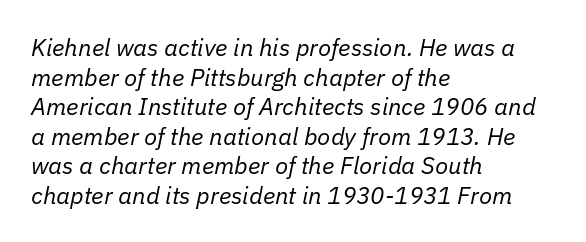
The image shows 24 px text type, italic (leaning right); set left-aligned, line spacing 1.23x, normal letter spacing, not underlined.
